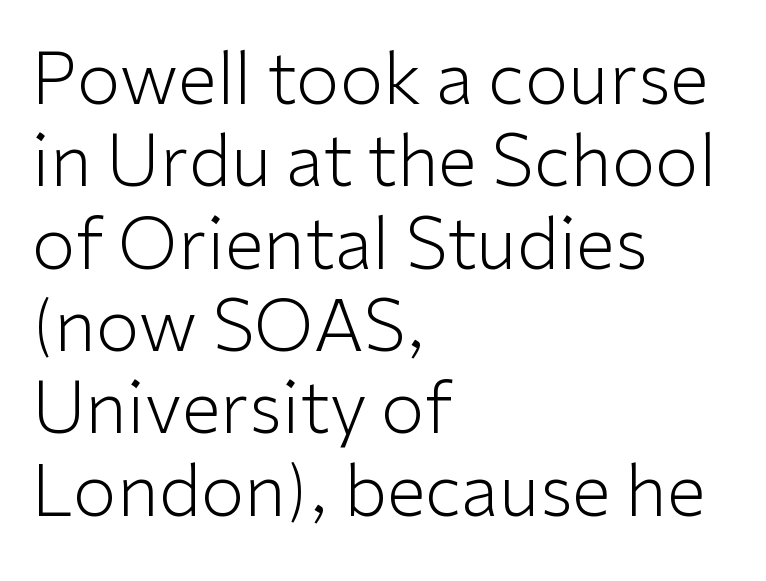
{"serif": "no", "italic": "no", "bold": "no", "weight": "light", "width": "normal", "stroke_contrast": "low", "x_height": "medium", "monospaced": "no", "underline": "no", "align": "left", "line_spacing_ratio": 1.16, "letter_spacing": "normal", "letter_spacing_em": 0.0, "glyph_px": 71}
